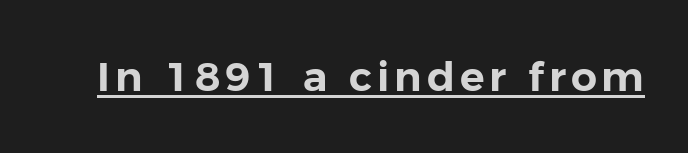
The image shows 41 px sans-serif type, upright; set underlined; low stroke contrast and a medium x-height.
